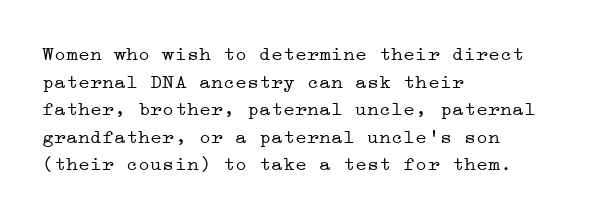
Q: Is the text bold? A: No.
Q: Is the text italic (slanted)? A: No, it is upright.
Q: Is the text underlined? A: No.
Q: How is the paragraph aligned? A: Left-aligned.
Q: Is the spacing between letters normal or unusually wide? A: Normal.
Q: Is the spacing between lines tight, normal or loose? A: Normal.
